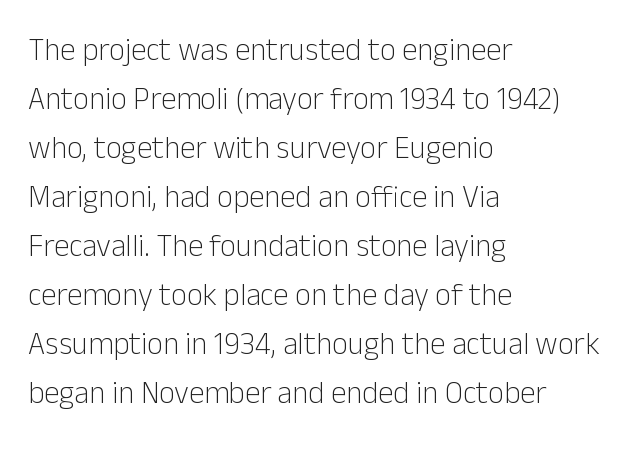
The image shows 31 px light sans-serif type, upright; set left-aligned, normal line spacing (1.58x), normal letter spacing, not underlined; low stroke contrast and a medium x-height.
